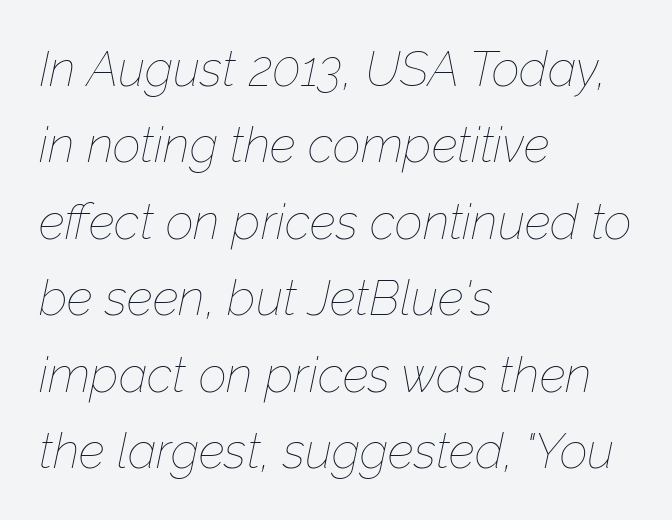
Q: Is the text bold? A: No.
Q: Is the text italic (slanted)? A: Yes, it leans right by about 12 degrees.
Q: Is the text underlined? A: No.
Q: How is the paragraph aligned? A: Left-aligned.
Q: Is the spacing between letters normal or unusually wide? A: Normal.
Q: Is the spacing between lines tight, normal or loose? A: Normal.
Q: Width (condensed, normal, or wide)? A: Normal.
Q: Stroke contrast? A: Low.
Q: x-height? A: Medium.
Q: Monospaced? A: No.
